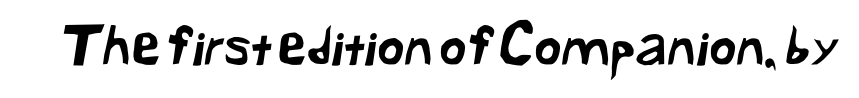
{"serif": "no", "width": "normal", "stroke_contrast": "low", "x_height": "medium", "monospaced": "no", "underline": "no", "letter_spacing": "normal", "letter_spacing_em": 0.0, "glyph_px": 53}
